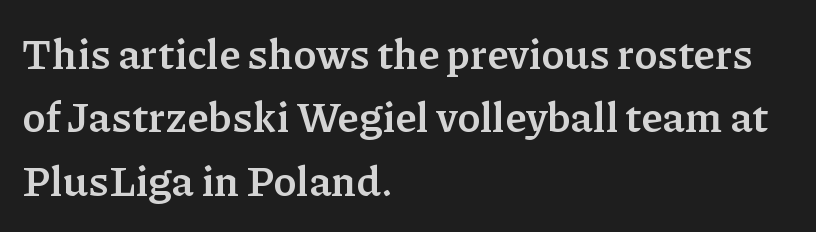
The image shows 42 px semibold serif type, upright; set left-aligned, normal line spacing (1.51x), normal letter spacing, not underlined; low stroke contrast and a medium x-height.
